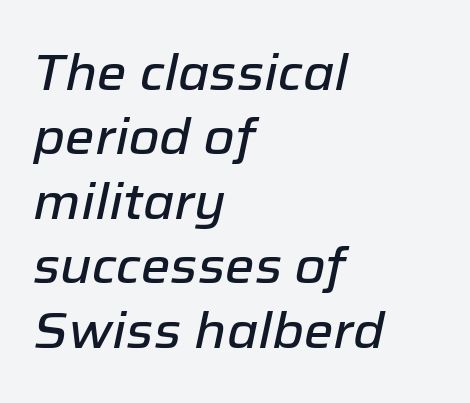
{"italic": "yes", "lean": "right", "slant_degrees": 12, "width": "normal", "stroke_contrast": "low", "x_height": "medium", "monospaced": "no", "underline": "no", "align": "left", "line_spacing": "normal", "line_spacing_ratio": 1.29, "letter_spacing": "normal", "letter_spacing_em": 0.0, "glyph_px": 50}
